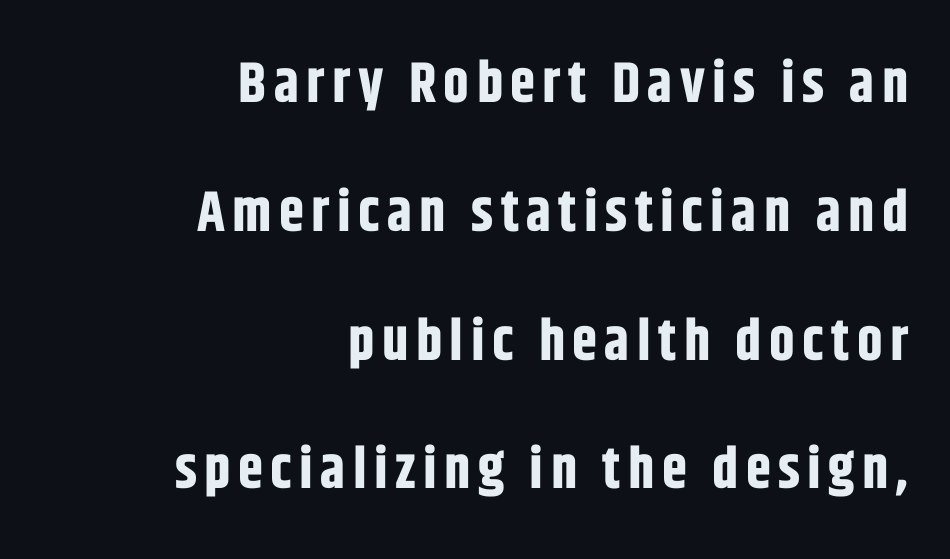
{"serif": "no", "italic": "no", "bold": "yes", "weight": "bold", "width": "condensed", "stroke_contrast": "low", "x_height": "large", "monospaced": "no", "underline": "no", "align": "right", "line_spacing": "loose", "line_spacing_ratio": 2.26, "glyph_px": 57}
